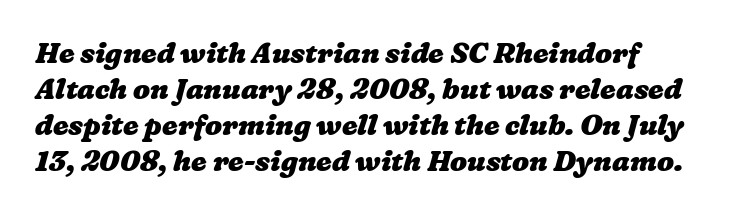
Is this a fixed-width face? No — the glyphs have proportional, varying widths. The type is set solid horizontally, with unmodified tracking. Summary of vertical rhythm: regular, with standard interline spacing. The passage shown is emphatically bold. Honestly, there is no underline to notice here at all.
